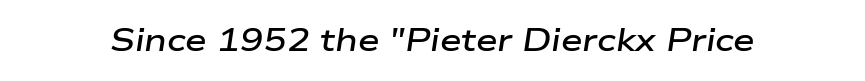
The image shows 31 px semibold, wide type, italic (leaning right); set normal letter spacing, not underlined; low stroke contrast and a medium x-height.
